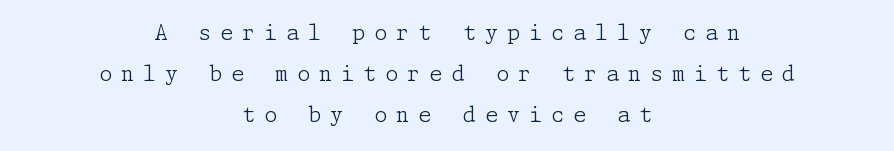
Compared with a typical body face, this is equally light or lighter still. The rendering uses a large line-height, opening up the rows. Short note: letters widely spaced. Teacher's note: observe the equal gaps on both sides — that is centered alignment. Check the space under the baseline: it is left empty. Rendered with straight, roman letterforms.
